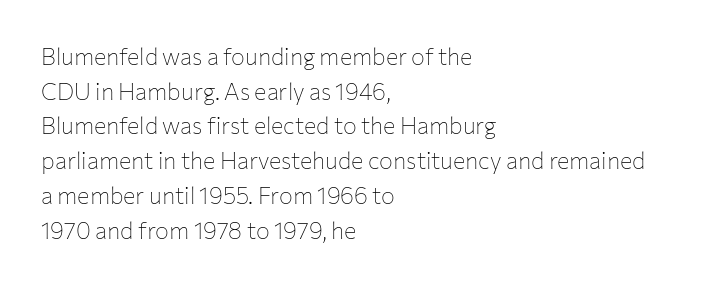
{"italic": "no", "bold": "no", "underline": "no", "align": "left", "line_spacing": "normal", "line_spacing_ratio": 1.51, "letter_spacing": "normal", "letter_spacing_em": 0.0, "glyph_px": 23}
